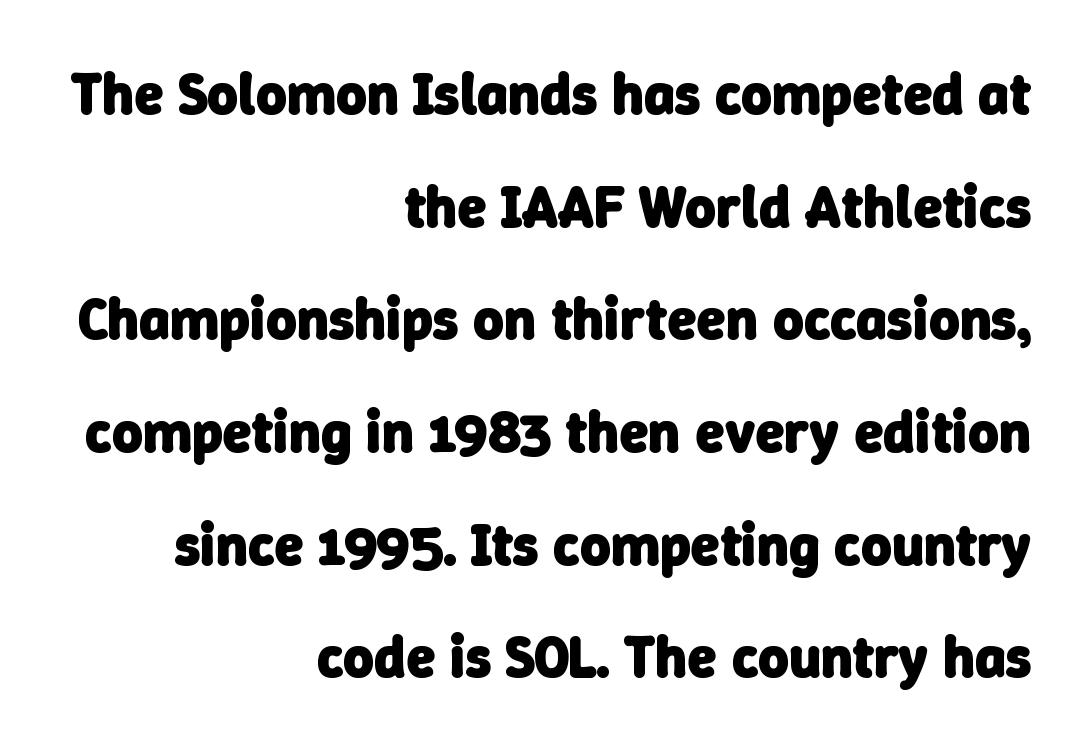
The image shows 59 px heavy sans-serif type; set right-aligned, loose line spacing (1.91x), normal letter spacing, not underlined; low stroke contrast and a medium x-height.
